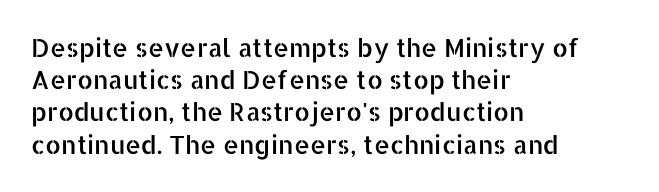
Q: Is the text italic (slanted)? A: No, it is upright.
Q: Is the text underlined? A: No.
Q: How is the paragraph aligned? A: Left-aligned.
Q: Is the spacing between letters normal or unusually wide? A: Normal.
Q: Is the spacing between lines tight, normal or loose? A: Normal.
